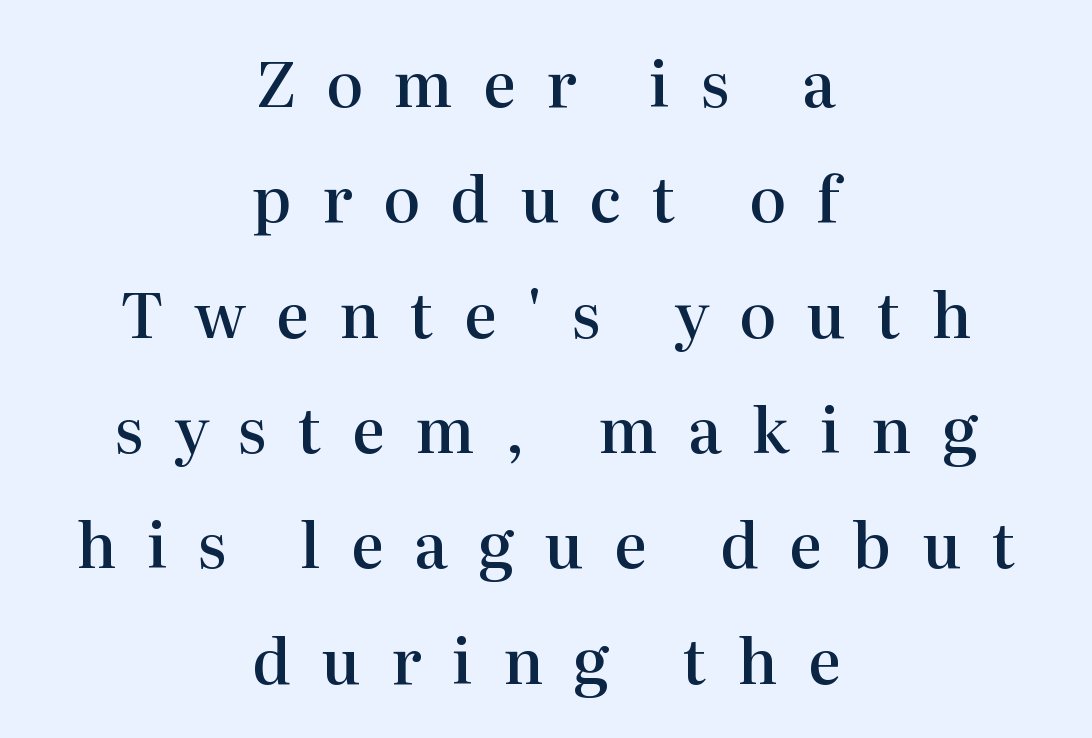
Q: Is the text bold? A: Semi-bold.
Q: Is the text italic (slanted)? A: No, it is upright.
Q: Is the typeface a serif or a sans-serif typeface? A: Serif.
Q: Is the text underlined? A: No.
Q: How is the paragraph aligned? A: Centered.
Q: Is the spacing between letters normal or unusually wide? A: Unusually wide.
Q: Width (condensed, normal, or wide)? A: Normal.
Q: Stroke contrast? A: High.
Q: x-height? A: Medium.
Q: Monospaced? A: No.
